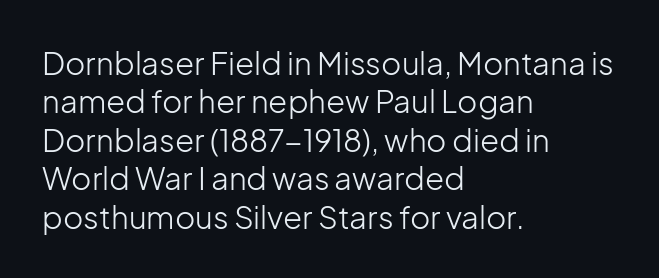
Q: Is the text bold? A: No.
Q: Is the text italic (slanted)? A: No, it is upright.
Q: Is the typeface a serif or a sans-serif typeface? A: Sans-serif.
Q: Is the text underlined? A: No.
Q: How is the paragraph aligned? A: Left-aligned.
Q: Is the spacing between letters normal or unusually wide? A: Normal.
Q: Width (condensed, normal, or wide)? A: Normal.
Q: Stroke contrast? A: Low.
Q: x-height? A: Medium.
Q: Monospaced? A: No.
